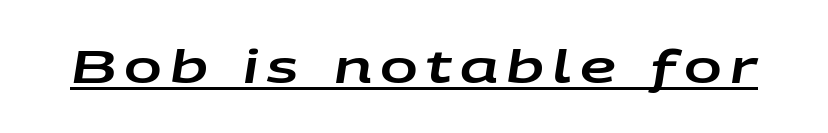
Q: Is the text italic (slanted)? A: Yes, it leans right by about 9 degrees.
Q: Is the text underlined? A: Yes.
Q: Width (condensed, normal, or wide)? A: Wide.
Q: Stroke contrast? A: Low.
Q: x-height? A: Large.
Q: Monospaced? A: No.
